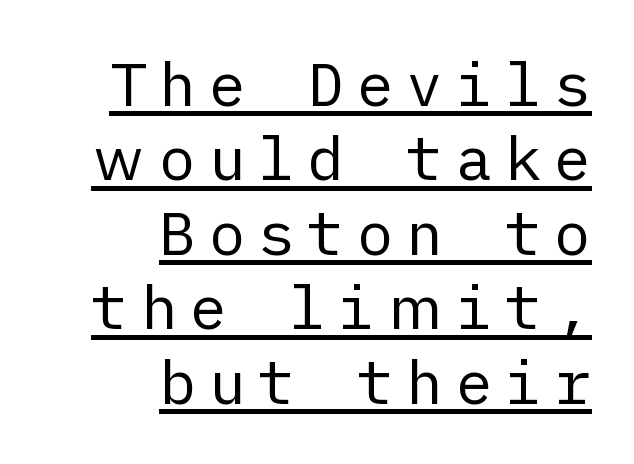
{"serif": "no", "italic": "no", "bold": "no", "weight": "regular", "width": "normal", "stroke_contrast": "low", "x_height": "medium", "underline": "yes", "align": "right", "line_spacing_ratio": 1.22, "letter_spacing": "wide", "letter_spacing_em": 0.21, "glyph_px": 61}
